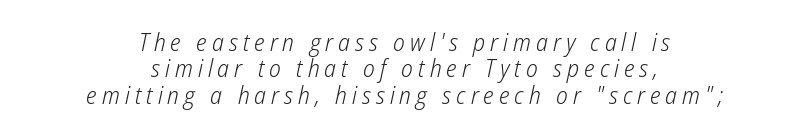
Honestly, the letter spacing is so wide it's the main thing you notice. Which margin do the lines hug? Neither — every line sits in the middle. You could barely slide anything between these rows. Italic: yes, the glyphs are oblique. These glyphs show unthickened strokes, regular width or finer.
